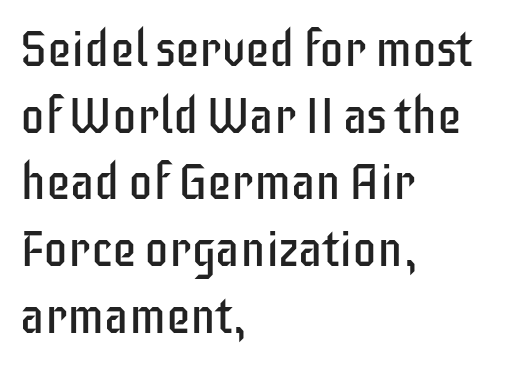
{"serif": "no", "italic": "no", "bold": "no", "weight": "regular", "width": "condensed", "stroke_contrast": "low", "x_height": "large", "monospaced": "no", "underline": "no", "align": "left", "line_spacing": "normal", "line_spacing_ratio": 1.36, "letter_spacing": "normal", "letter_spacing_em": 0.0, "glyph_px": 49}
